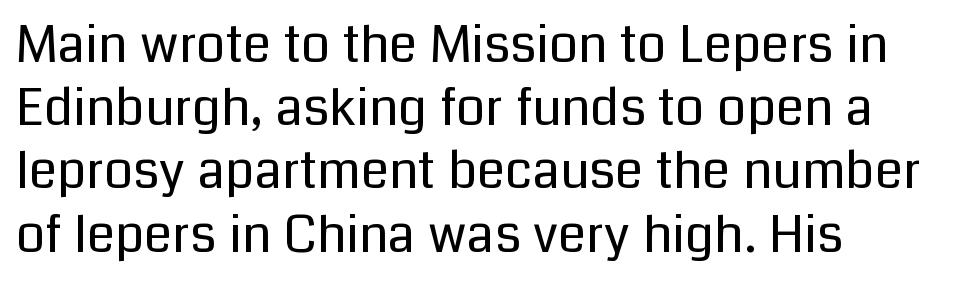
The image shows 51 px regular-weight sans-serif type, upright; set left-aligned, line spacing 1.24x, normal letter spacing, not underlined; low stroke contrast and a medium x-height.
